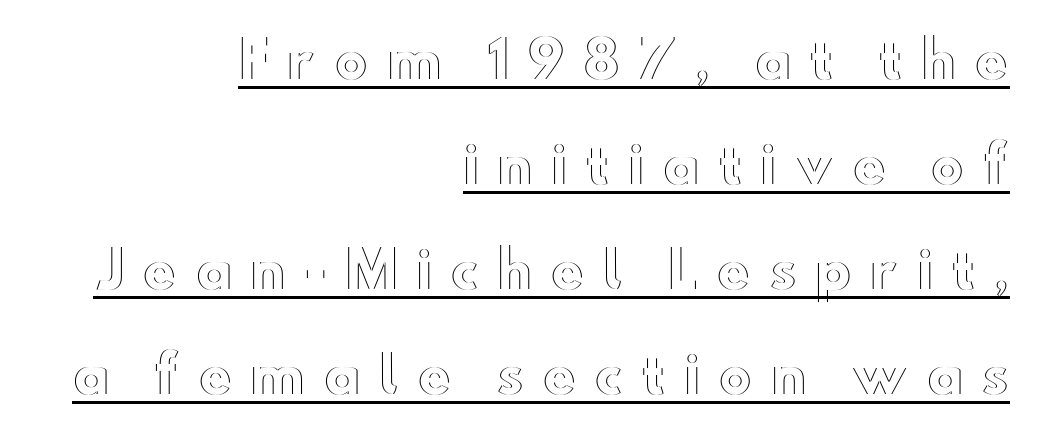
The image shows 51 px wide type, upright; set right-aligned, loose line spacing (2.06x), unusually wide letter spacing (+0.35 em), underlined; a small x-height.
